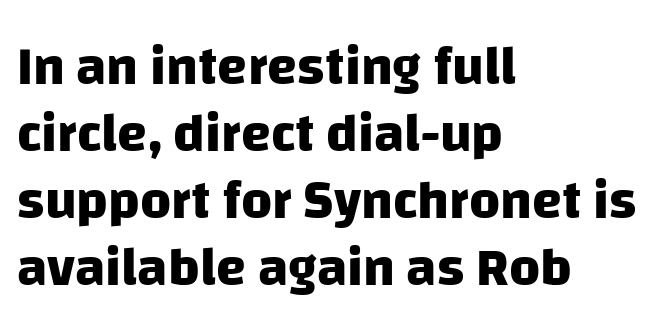
Q: Is the text bold? A: Yes.
Q: Is the typeface a serif or a sans-serif typeface? A: Sans-serif.
Q: Is the text underlined? A: No.
Q: How is the paragraph aligned? A: Left-aligned.
Q: Is the spacing between letters normal or unusually wide? A: Normal.
Q: Width (condensed, normal, or wide)? A: Normal.
Q: Stroke contrast? A: Low.
Q: x-height? A: Large.
Q: Monospaced? A: No.
